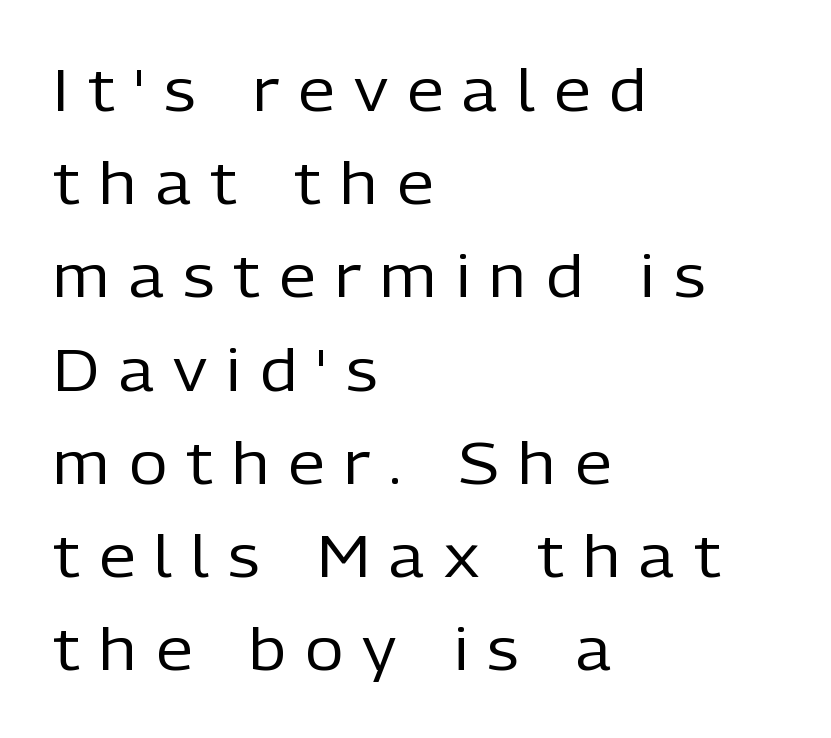
Horizontally, the lines are justified to the leading edge only. Stems and bowls with no extra thickness — not bold. Descender tails drop into unmarked territory. Here the designer chose a conventional face with non-uniform glyph widths.
